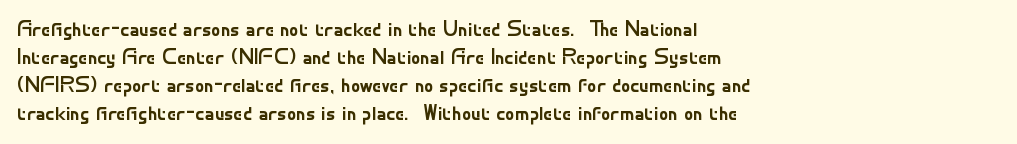
The image shows 23 px text type, upright; set left-aligned, line spacing 1.22x, normal letter spacing, not underlined.
